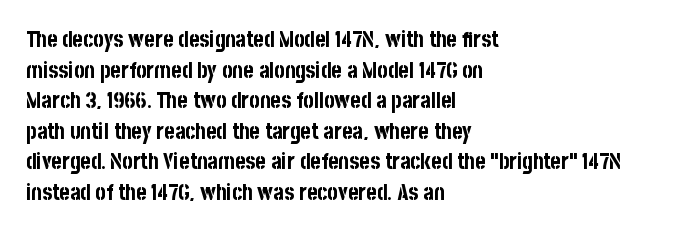
Q: Is the text bold? A: Yes.
Q: Is the text italic (slanted)? A: No, it is upright.
Q: Is the text underlined? A: No.
Q: How is the paragraph aligned? A: Left-aligned.
Q: Is the spacing between letters normal or unusually wide? A: Normal.
Q: Is the spacing between lines tight, normal or loose? A: Normal.
